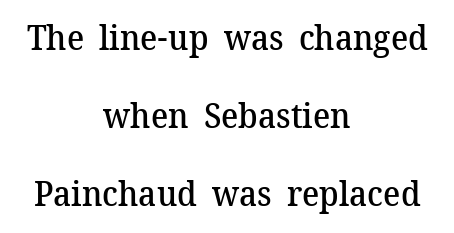
The type sits square on the baseline with zero lean. The lines in this sample share a center point and differ in where they start and stop. I'd call this a serif setting — the letters wear small feet. The letters are semibold — heavier than regular but short of a full bold.
